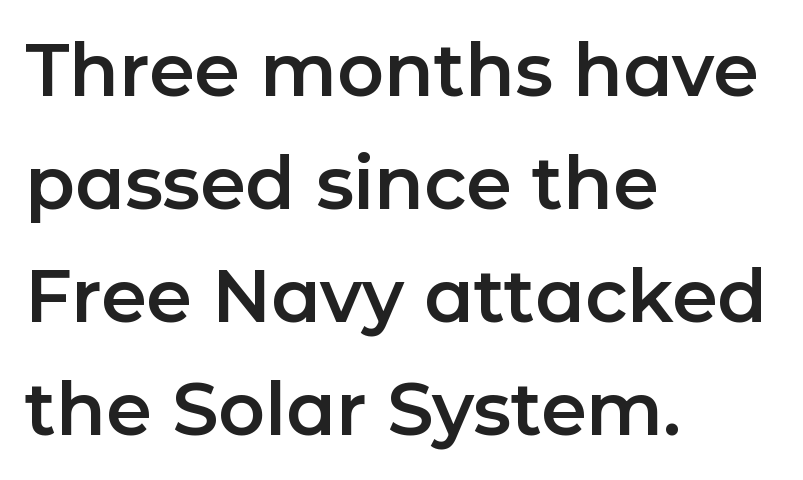
Q: Is the text italic (slanted)? A: No, it is upright.
Q: Is the typeface a serif or a sans-serif typeface? A: Sans-serif.
Q: Is the text underlined? A: No.
Q: How is the paragraph aligned? A: Left-aligned.
Q: Is the spacing between letters normal or unusually wide? A: Normal.
Q: Is the spacing between lines tight, normal or loose? A: Normal.
Q: Width (condensed, normal, or wide)? A: Normal.
Q: Stroke contrast? A: Low.
Q: x-height? A: Medium.
Q: Monospaced? A: No.
